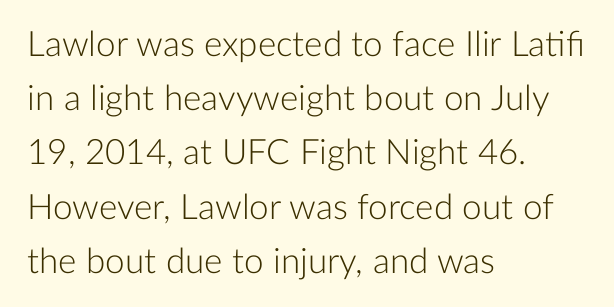
{"serif": "no", "italic": "no", "bold": "no", "weight": "light", "width": "normal", "stroke_contrast": "low", "x_height": "medium", "monospaced": "no", "underline": "no", "align": "left", "line_spacing": "normal", "line_spacing_ratio": 1.55, "letter_spacing": "normal", "letter_spacing_em": 0.0, "glyph_px": 35}
